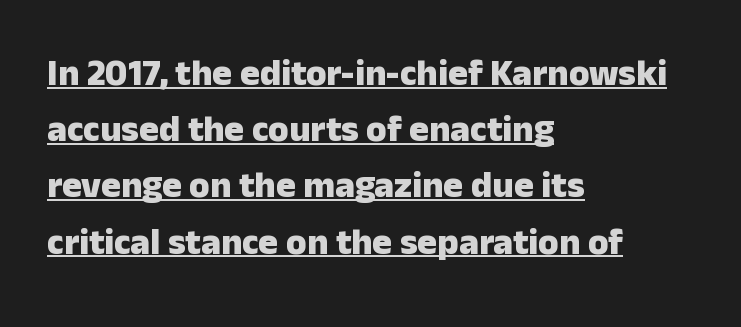
Q: Is the text bold? A: Yes.
Q: Is the text italic (slanted)? A: No, it is upright.
Q: Is the typeface a serif or a sans-serif typeface? A: Sans-serif.
Q: Is the text underlined? A: Yes.
Q: How is the paragraph aligned? A: Left-aligned.
Q: Is the spacing between letters normal or unusually wide? A: Normal.
Q: Is the spacing between lines tight, normal or loose? A: Normal.
Q: Width (condensed, normal, or wide)? A: Normal.
Q: Stroke contrast? A: Low.
Q: x-height? A: Medium.
Q: Monospaced? A: No.
